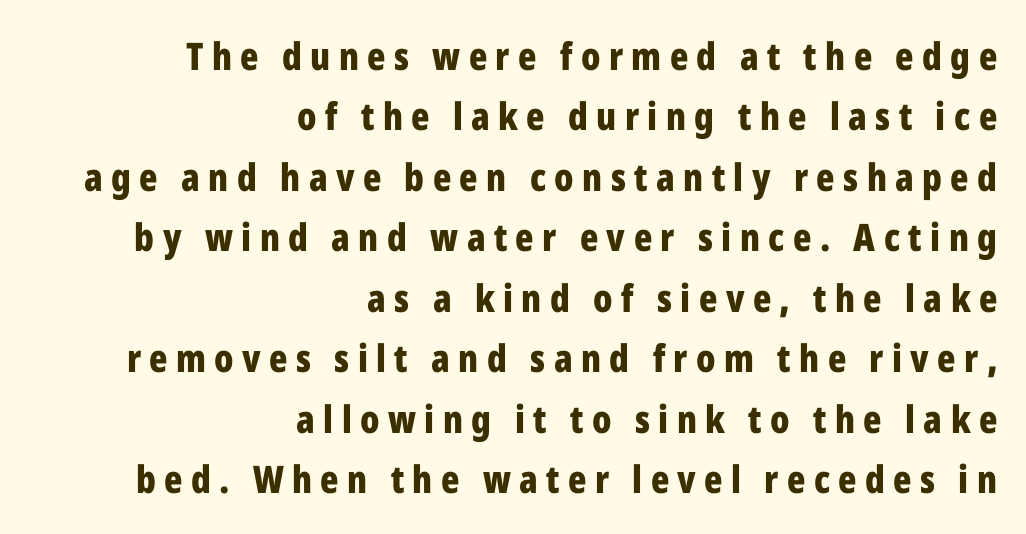
Q: Is the text bold? A: Yes.
Q: Is the text italic (slanted)? A: No, it is upright.
Q: Is the typeface a serif or a sans-serif typeface? A: Sans-serif.
Q: Is the text underlined? A: No.
Q: How is the paragraph aligned? A: Right-aligned.
Q: Is the spacing between letters normal or unusually wide? A: Unusually wide.
Q: Is the spacing between lines tight, normal or loose? A: Normal.
Q: Width (condensed, normal, or wide)? A: Condensed.
Q: Stroke contrast? A: Low.
Q: x-height? A: Medium.
Q: Monospaced? A: No.
